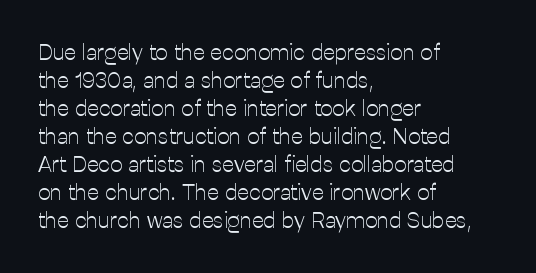
Q: Is the text bold? A: No.
Q: Is the text italic (slanted)? A: No, it is upright.
Q: Is the text underlined? A: No.
Q: How is the paragraph aligned? A: Left-aligned.
Q: Is the spacing between letters normal or unusually wide? A: Normal.
Q: Is the spacing between lines tight, normal or loose? A: Normal.
